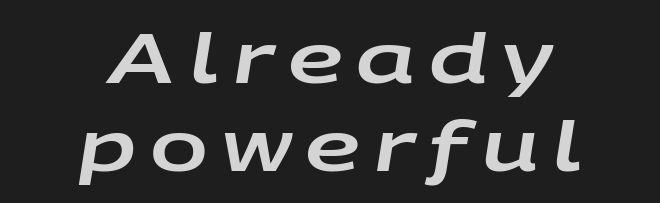
Q: Is the text italic (slanted)? A: Yes, it leans right by about 9 degrees.
Q: Is the text underlined? A: No.
Q: How is the paragraph aligned? A: Centered.
Q: Is the spacing between letters normal or unusually wide? A: Unusually wide.
Q: Is the spacing between lines tight, normal or loose? A: Normal.
Q: Width (condensed, normal, or wide)? A: Wide.
Q: Stroke contrast? A: Low.
Q: x-height? A: Large.
Q: Monospaced? A: No.
